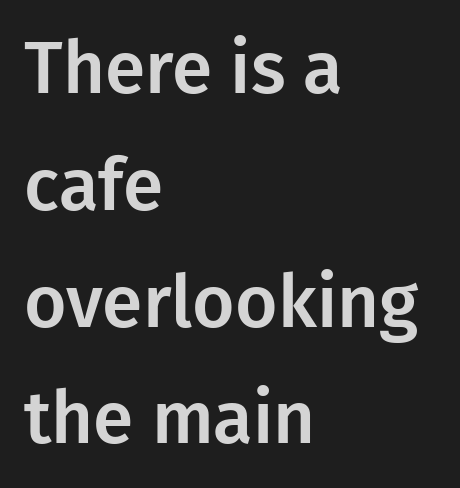
Q: Is the text italic (slanted)? A: No, it is upright.
Q: Is the typeface a serif or a sans-serif typeface? A: Sans-serif.
Q: Is the text underlined? A: No.
Q: How is the paragraph aligned? A: Left-aligned.
Q: Is the spacing between letters normal or unusually wide? A: Normal.
Q: Is the spacing between lines tight, normal or loose? A: Normal.
Q: Width (condensed, normal, or wide)? A: Normal.
Q: Stroke contrast? A: Low.
Q: x-height? A: Medium.
Q: Monospaced? A: No.
